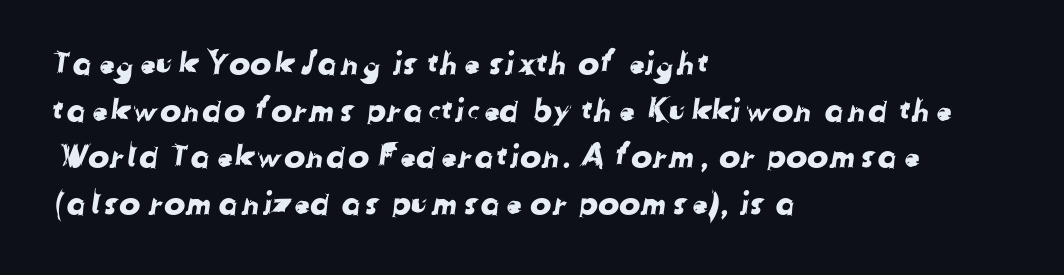
The image shows 32 px sans-serif type; set left-aligned, normal line spacing (1.46x), normal letter spacing, not underlined; low stroke contrast and a medium x-height.
